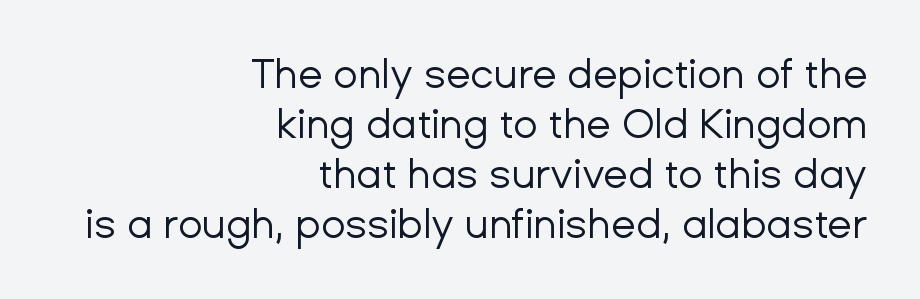
Style check: upright. This sample is right-justified, so line beginnings fall wherever the words allow. This is sans-serif lettering, the kind often seen on screens and signage. No extra ink here — the face is not bold. Underlining? Definitely not there. Whoever set this chose a conventional vertical rhythm.
